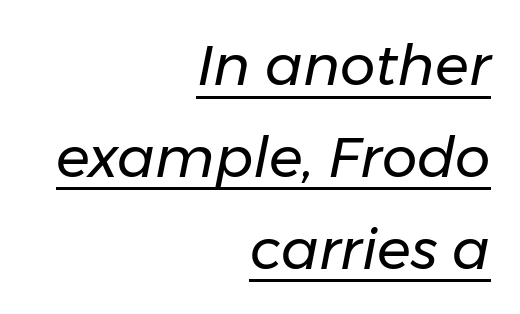
Q: Is the text bold? A: No.
Q: Is the text italic (slanted)? A: Yes, it leans right by about 11 degrees.
Q: Is the text underlined? A: Yes.
Q: How is the paragraph aligned? A: Right-aligned.
Q: Is the spacing between letters normal or unusually wide? A: Normal.
Q: Is the spacing between lines tight, normal or loose? A: Normal.
Q: Width (condensed, normal, or wide)? A: Normal.
Q: Stroke contrast? A: Low.
Q: x-height? A: Medium.
Q: Monospaced? A: No.
